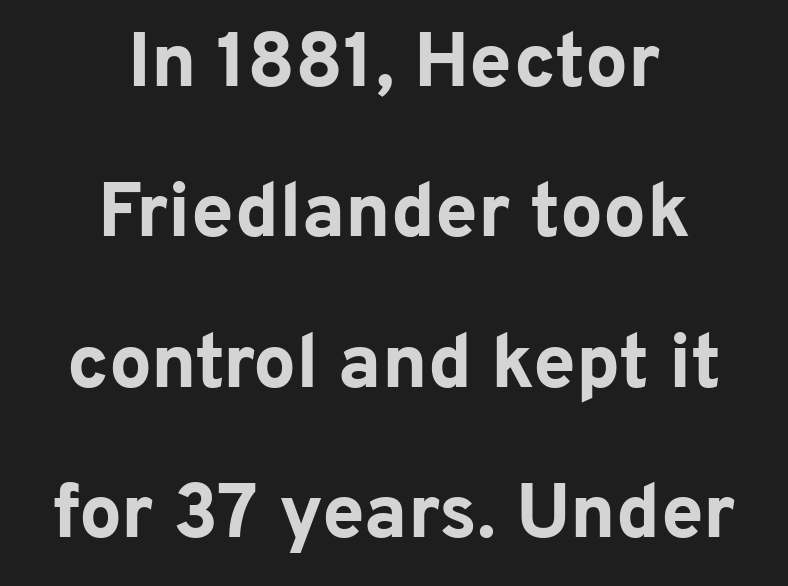
Q: Is the text bold? A: Yes.
Q: Is the text italic (slanted)? A: No, it is upright.
Q: Is the typeface a serif or a sans-serif typeface? A: Sans-serif.
Q: Is the text underlined? A: No.
Q: How is the paragraph aligned? A: Centered.
Q: Is the spacing between letters normal or unusually wide? A: Normal.
Q: Is the spacing between lines tight, normal or loose? A: Loose.
Q: Width (condensed, normal, or wide)? A: Normal.
Q: Stroke contrast? A: Low.
Q: x-height? A: Medium.
Q: Monospaced? A: No.
